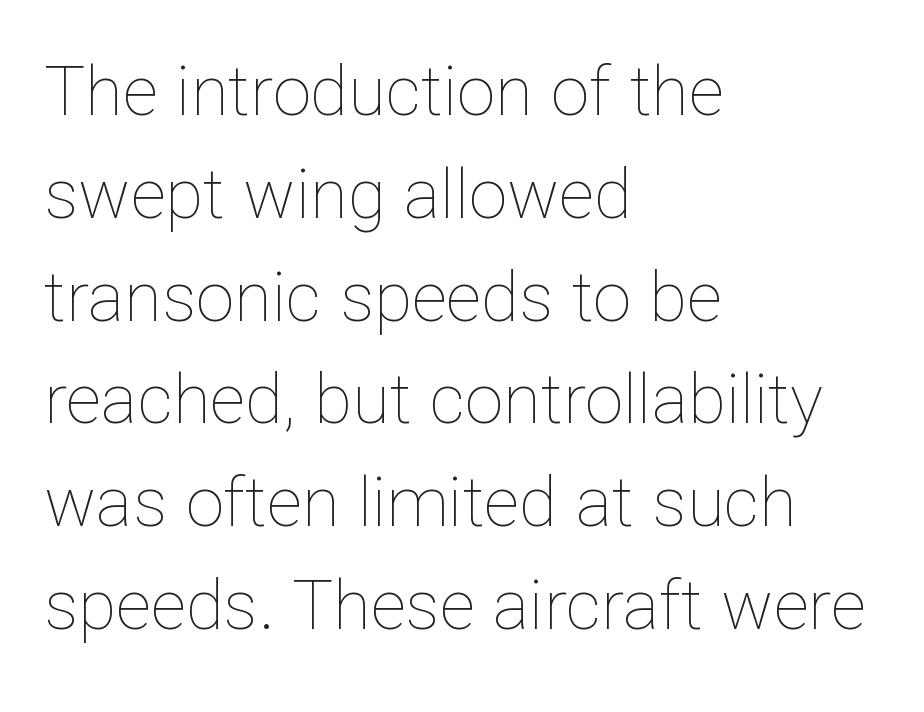
{"italic": "no", "bold": "no", "weight": "thin", "width": "normal", "stroke_contrast": "low", "x_height": "medium", "monospaced": "no", "underline": "no", "align": "left", "line_spacing": "normal", "line_spacing_ratio": 1.49, "letter_spacing": "normal", "letter_spacing_em": 0.0, "glyph_px": 69}
